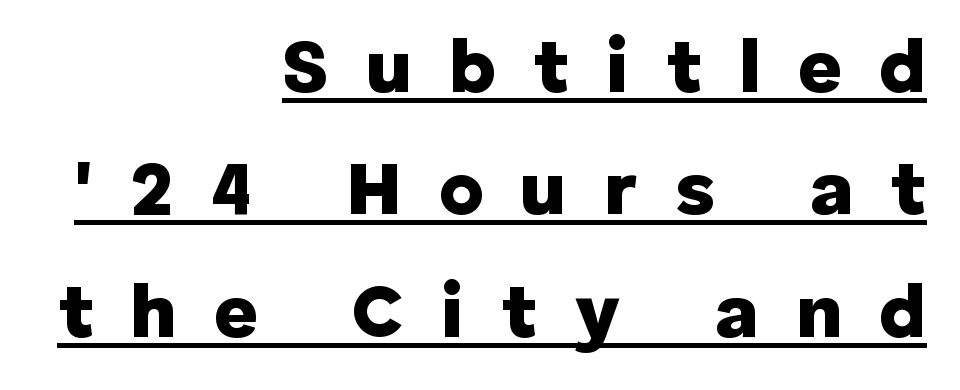
Q: Is the text bold? A: Yes.
Q: Is the text italic (slanted)? A: No, it is upright.
Q: Is the typeface a serif or a sans-serif typeface? A: Sans-serif.
Q: Is the text underlined? A: Yes.
Q: How is the paragraph aligned? A: Right-aligned.
Q: Is the spacing between letters normal or unusually wide? A: Unusually wide.
Q: Is the spacing between lines tight, normal or loose? A: Normal.
Q: Width (condensed, normal, or wide)? A: Normal.
Q: Stroke contrast? A: Low.
Q: x-height? A: Medium.
Q: Monospaced? A: No.
